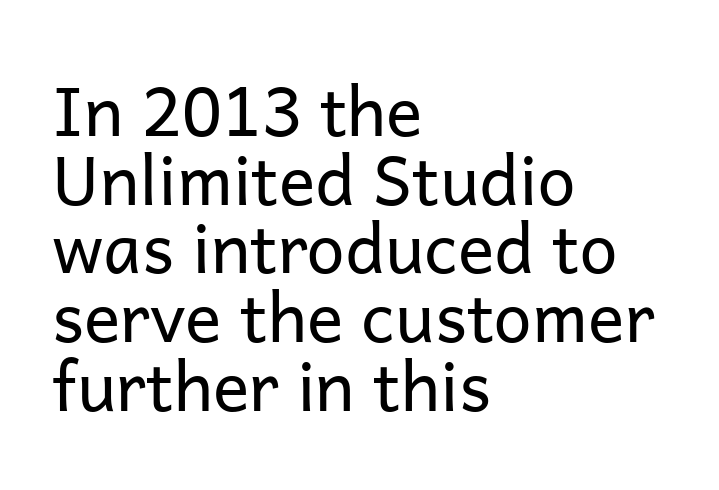
Q: Is the text bold? A: No.
Q: Is the text italic (slanted)? A: No, it is upright.
Q: Is the typeface a serif or a sans-serif typeface? A: Sans-serif.
Q: Is the text underlined? A: No.
Q: How is the paragraph aligned? A: Left-aligned.
Q: Is the spacing between letters normal or unusually wide? A: Normal.
Q: Is the spacing between lines tight, normal or loose? A: Tight.
Q: Width (condensed, normal, or wide)? A: Normal.
Q: Stroke contrast? A: Low.
Q: x-height? A: Medium.
Q: Monospaced? A: No.
